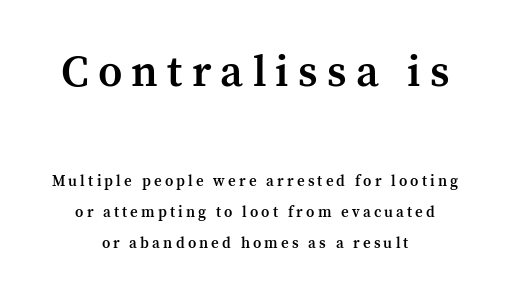
The image shows 44 px semibold serif type, upright; set centered, loose line spacing (2.08x), unusually wide letter spacing (+0.21 em), not underlined; the first (top) block is 2.93x larger; medium stroke contrast and a medium x-height.
